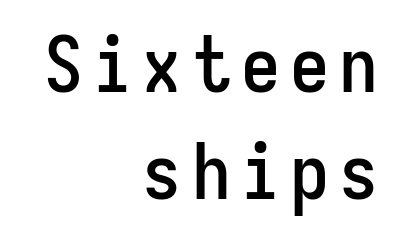
The setting favours the right margin, as signatures and pull-quotes sometimes do. The string is rendered with underlining switched off. These lines sit exactly where default settings would place them. A typesetter would label this face a sans. The face used here is monospaced, like something from a code editor. When letters stand straight like this, we call the style roman or upright.
